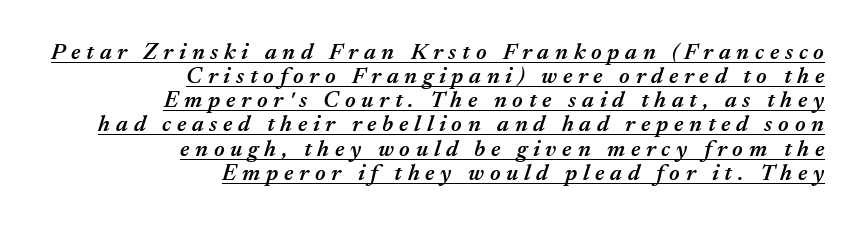
The image shows 23 px text type, italic (leaning right); set right-aligned, tight line spacing (1.05x), unusually wide letter spacing (+0.25 em), underlined.
